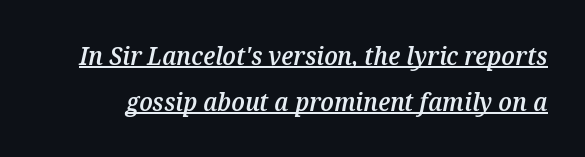
Emphasis by weight is partial: semibold. Has an underline been added? It has. Between one letter and the next there's only the usual sliver of space. The face used here has a pronounced slope to its letters.
